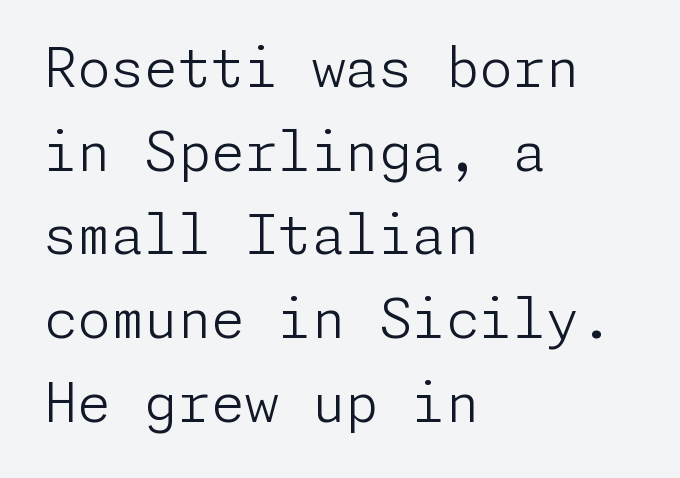
{"serif": "no", "italic": "no", "bold": "no", "weight": "light", "width": "normal", "stroke_contrast": "low", "x_height": "medium", "underline": "no", "align": "left", "line_spacing": "normal", "line_spacing_ratio": 1.55, "letter_spacing": "normal", "letter_spacing_em": 0.0, "glyph_px": 54}
